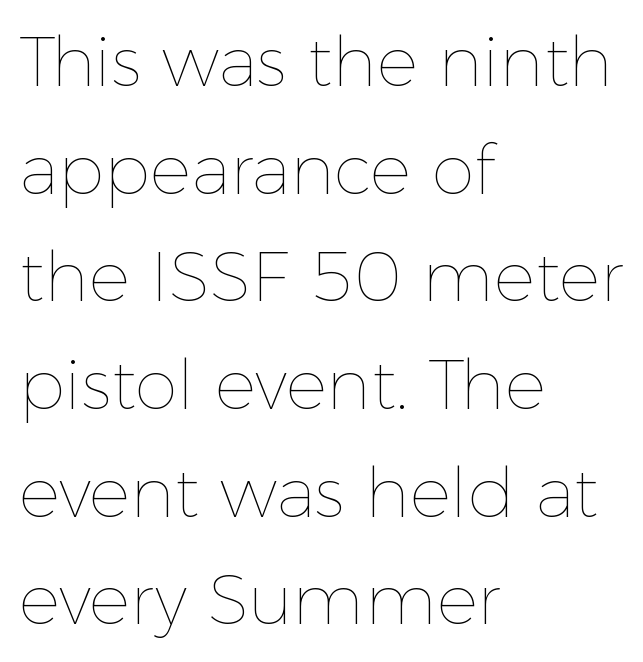
The image shows 69 px thin type, upright; set left-aligned, normal line spacing (1.56x), normal letter spacing, not underlined; a medium x-height.
